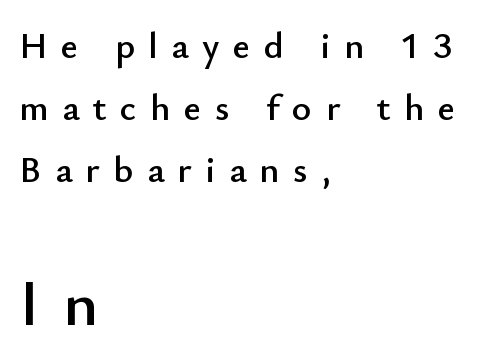
{"serif": "no", "italic": "no", "width": "normal", "stroke_contrast": "low", "x_height": "small", "monospaced": "no", "underline": "no", "align": "left", "line_spacing": "normal", "line_spacing_ratio": 1.67, "letter_spacing": "wide", "letter_spacing_em": 0.37, "larger_block": "second", "size_ratio": 1.76, "glyph_px": 65}
